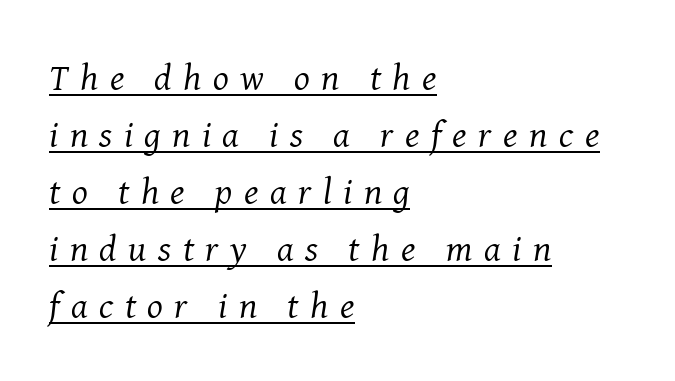
Q: Is the text bold? A: No.
Q: Is the text italic (slanted)? A: Yes, it leans right by about 8 degrees.
Q: Is the typeface a serif or a sans-serif typeface? A: Serif.
Q: Is the text underlined? A: Yes.
Q: How is the paragraph aligned? A: Left-aligned.
Q: Is the spacing between letters normal or unusually wide? A: Unusually wide.
Q: Is the spacing between lines tight, normal or loose? A: Normal.
Q: Width (condensed, normal, or wide)? A: Normal.
Q: Stroke contrast? A: Medium.
Q: x-height? A: Medium.
Q: Monospaced? A: No.
